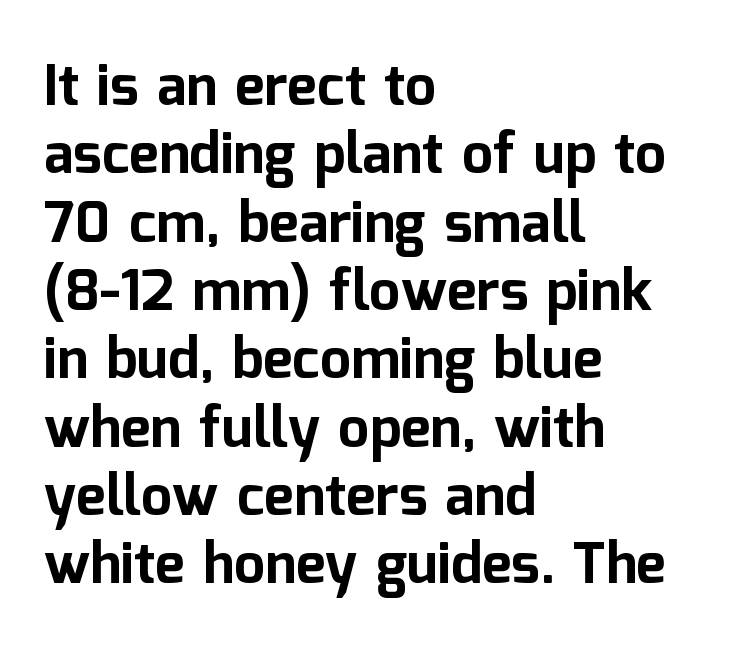
{"serif": "no", "italic": "no", "bold": "yes", "weight": "bold", "width": "normal", "stroke_contrast": "low", "x_height": "medium", "monospaced": "no", "underline": "no", "align": "left", "line_spacing_ratio": 1.22, "letter_spacing": "normal", "letter_spacing_em": 0.0, "glyph_px": 56}
